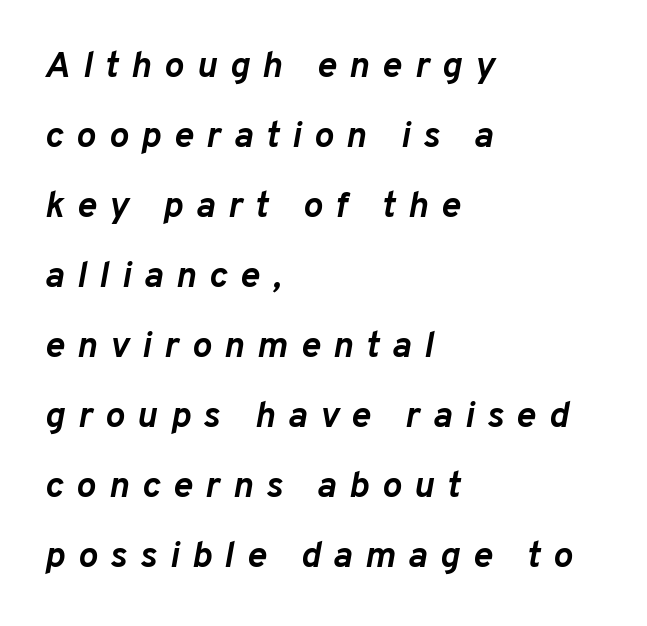
The rendering applies a slant to the glyphs. Inter-character spacing is expanded well beyond the font's built-in metrics. This sample has the flowing, uneven cadence of proportional lettering. Decoration check: the copy has no underline.
